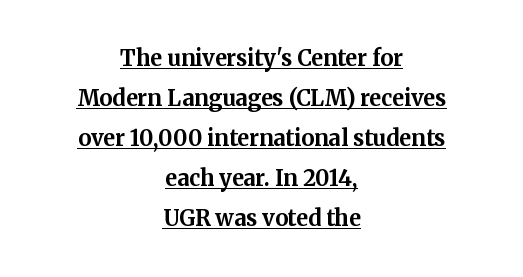
The image shows 22 px bold type, upright; set centered, line spacing 1.82x, normal letter spacing, underlined.
